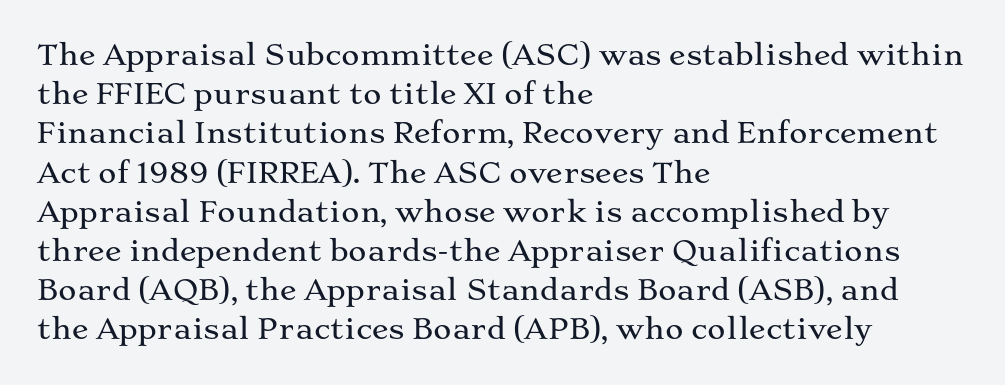
{"serif": "yes", "italic": "no", "width": "wide", "stroke_contrast": "medium", "x_height": "medium", "monospaced": "no", "underline": "no", "align": "left", "line_spacing": "normal", "line_spacing_ratio": 1.4, "letter_spacing": "normal", "letter_spacing_em": 0.0, "glyph_px": 28}
